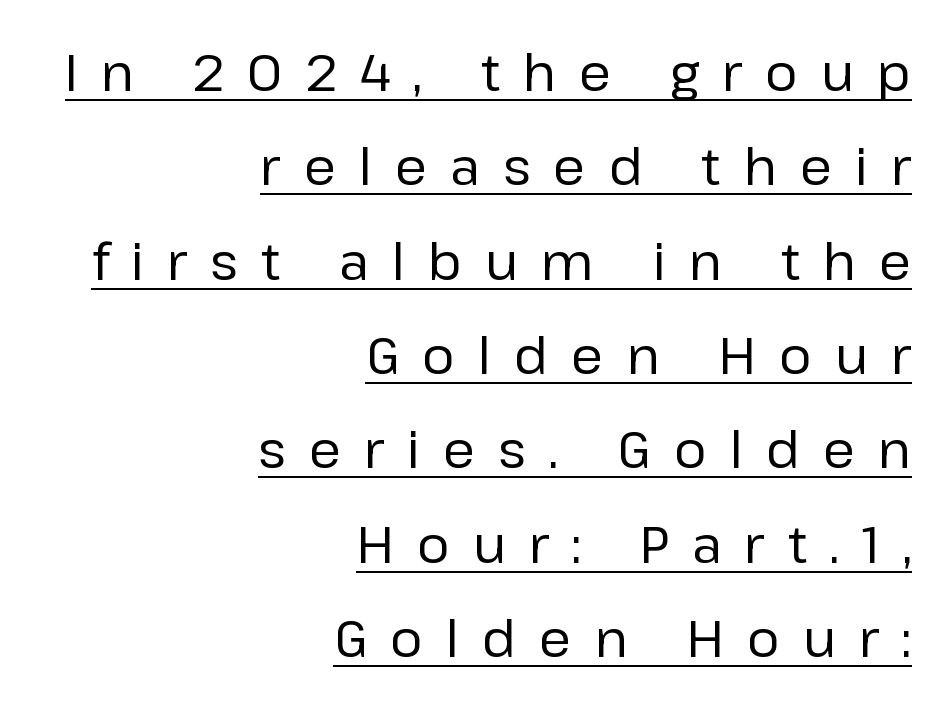
The image shows 51 px regular-weight sans-serif type, upright; set right-aligned, line spacing 1.85x, unusually wide letter spacing (+0.45 em), underlined; low stroke contrast and a medium x-height.
